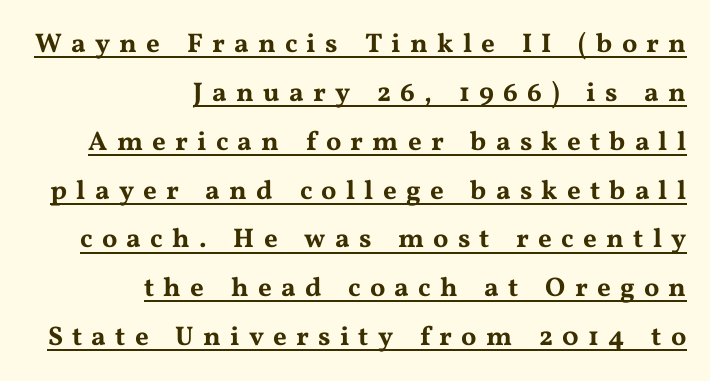
Q: Is the text italic (slanted)? A: No, it is upright.
Q: Is the text underlined? A: Yes.
Q: How is the paragraph aligned? A: Right-aligned.
Q: Is the spacing between letters normal or unusually wide? A: Unusually wide.
